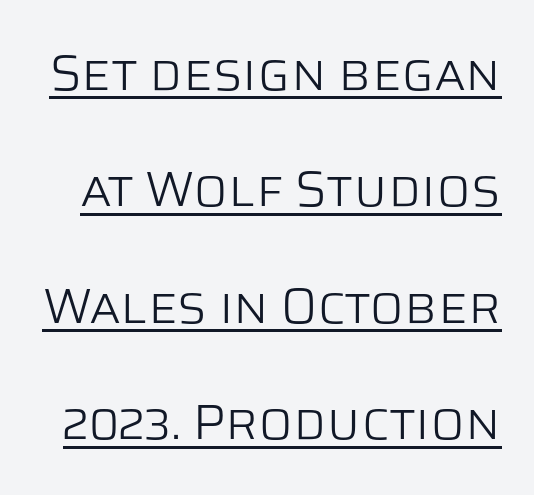
How would I describe the line gaps? Wide and relaxed. This is not heavy type; no bold has been used. Every stem runs plumb, perpendicular to the baseline. The string is rendered with underlining switched on.
